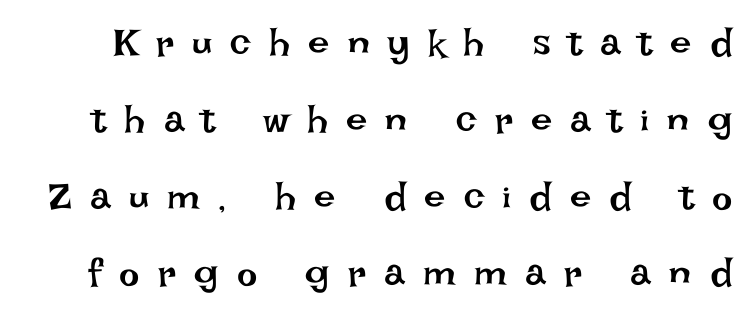
Q: Is the text bold? A: No.
Q: Is the text italic (slanted)? A: No, it is upright.
Q: Is the text underlined? A: No.
Q: Is the spacing between letters normal or unusually wide? A: Unusually wide.
Q: Is the spacing between lines tight, normal or loose? A: Loose.
Q: Width (condensed, normal, or wide)? A: Normal.
Q: Stroke contrast? A: Low.
Q: x-height? A: Large.
Q: Monospaced? A: No.
